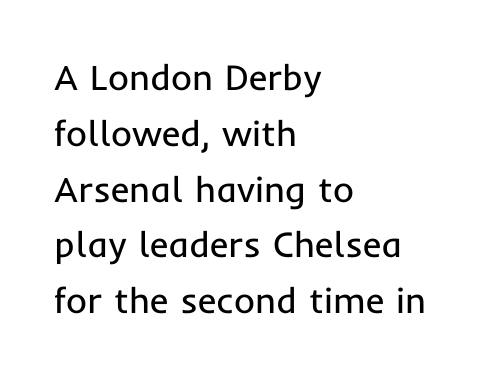
Q: Is the text bold? A: No.
Q: Is the text italic (slanted)? A: No, it is upright.
Q: Is the typeface a serif or a sans-serif typeface? A: Sans-serif.
Q: Is the text underlined? A: No.
Q: How is the paragraph aligned? A: Left-aligned.
Q: Is the spacing between letters normal or unusually wide? A: Normal.
Q: Is the spacing between lines tight, normal or loose? A: Normal.
Q: Width (condensed, normal, or wide)? A: Normal.
Q: Stroke contrast? A: Low.
Q: x-height? A: Medium.
Q: Monospaced? A: No.
